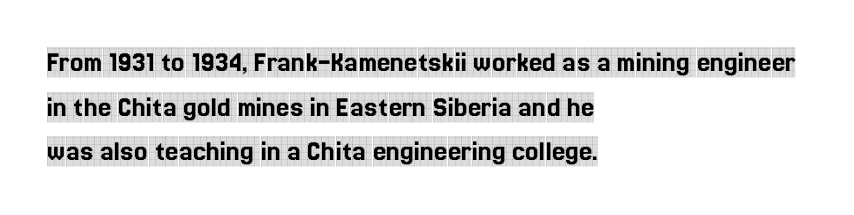
The image shows 30 px condensed serif type, upright; set left-aligned, normal line spacing (1.49x), normal letter spacing, not underlined; a large x-height.
